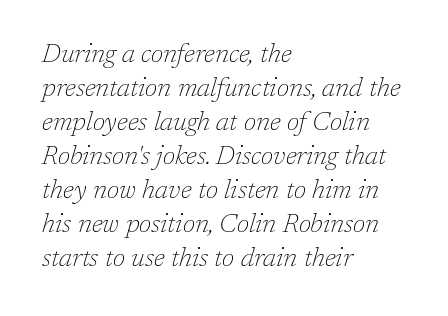
{"italic": "yes", "lean": "right", "slant_degrees": 17, "bold": "no", "underline": "no", "align": "left", "line_spacing": "normal", "line_spacing_ratio": 1.31, "letter_spacing": "normal", "letter_spacing_em": 0.0, "glyph_px": 26}
